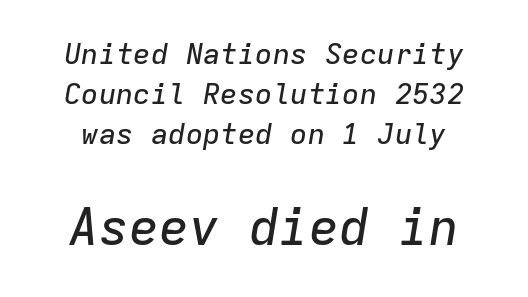
Q: Is the text italic (slanted)? A: Yes, it leans right by about 9 degrees.
Q: Is the text underlined? A: No.
Q: Is the spacing between letters normal or unusually wide? A: Normal.
Q: Is the spacing between lines tight, normal or loose? A: Normal.
Q: Which block of text is set in a larger size, the first (top) or the second (bottom)? A: The second (bottom) one.
Q: Width (condensed, normal, or wide)? A: Normal.
Q: Stroke contrast? A: Low.
Q: x-height? A: Medium.
Q: Monospaced? A: Yes.
